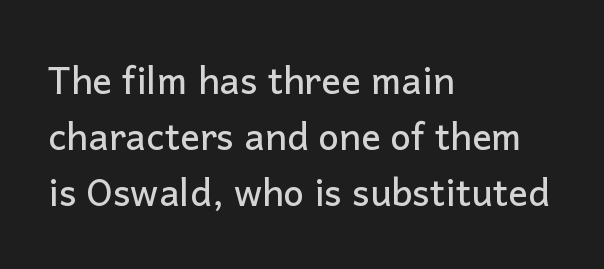
{"serif": "no", "italic": "no", "width": "normal", "stroke_contrast": "low", "x_height": "medium", "monospaced": "no", "underline": "no", "align": "left", "line_spacing": "normal", "line_spacing_ratio": 1.51, "letter_spacing": "normal", "letter_spacing_em": 0.0, "glyph_px": 37}
